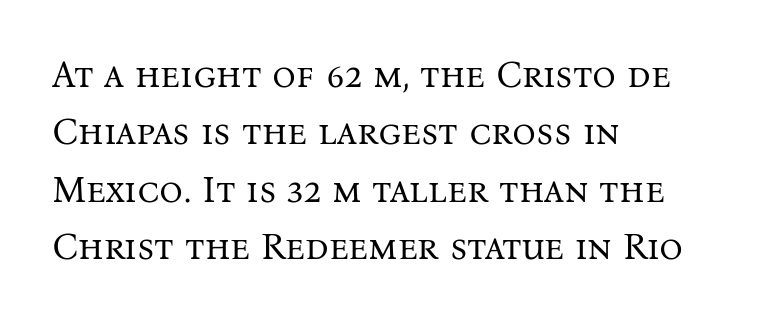
The vertical gap from one line to the next is medium. The passage shown has conventional tracking throughout. The rendering anchors every line to the left-hand side. Each letter keeps its own natural width here, so spacing adapts to shape.
